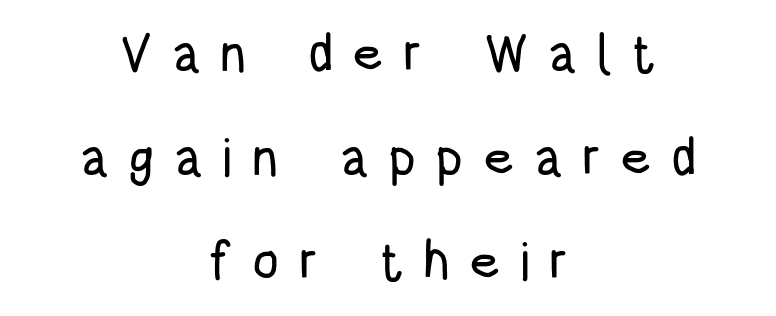
{"serif": "no", "italic": "no", "width": "condensed", "stroke_contrast": "low", "x_height": "large", "monospaced": "no", "underline": "no", "align": "center", "line_spacing": "loose", "line_spacing_ratio": 1.96, "letter_spacing": "wide", "letter_spacing_em": 0.36, "glyph_px": 53}
